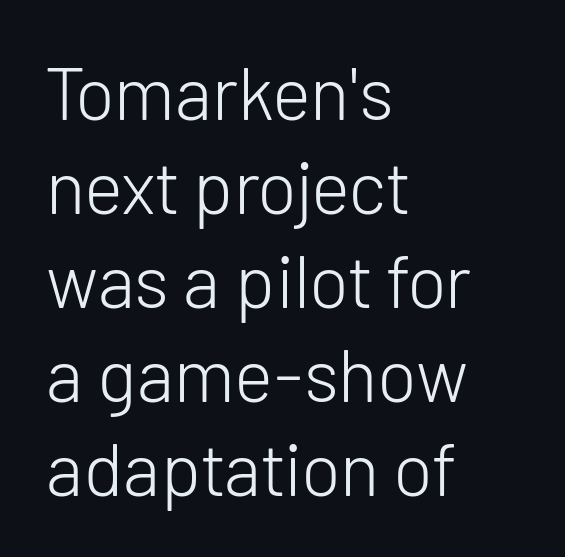
A classic flush-left, rag-right setting is used for this passage. The face used here is rendered with its standard letterfit. Compared with typical paragraphs, the rows here are spaced about the same. A typesetter would call this proportional, since set widths differ per character.
